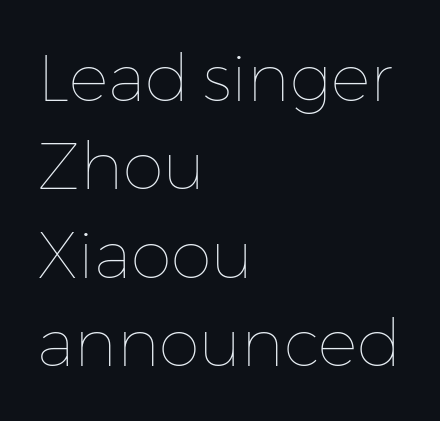
Q: Is the text bold? A: No.
Q: Is the text italic (slanted)? A: No, it is upright.
Q: Is the text underlined? A: No.
Q: How is the paragraph aligned? A: Left-aligned.
Q: Is the spacing between letters normal or unusually wide? A: Normal.
Q: Is the spacing between lines tight, normal or loose? A: Normal.
Q: Width (condensed, normal, or wide)? A: Normal.
Q: Stroke contrast? A: Low.
Q: x-height? A: Medium.
Q: Monospaced? A: No.
